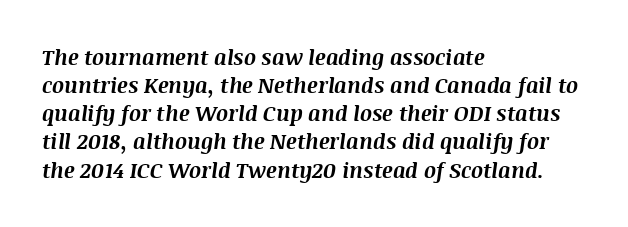
Does the copy run flush right? No — it runs flush left. The block of text has a typical density, with ordinary space between rows. There's an unmistakable incline to the writing here. Compared with an ordinary text face, these strokes are far heavier — a full bold.
